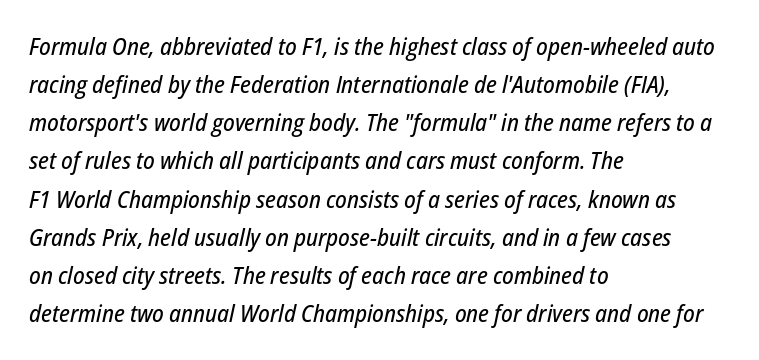
Q: Is the text italic (slanted)? A: Yes, it leans right by about 12 degrees.
Q: Is the text underlined? A: No.
Q: How is the paragraph aligned? A: Left-aligned.
Q: Is the spacing between letters normal or unusually wide? A: Normal.
Q: Is the spacing between lines tight, normal or loose? A: Normal.
